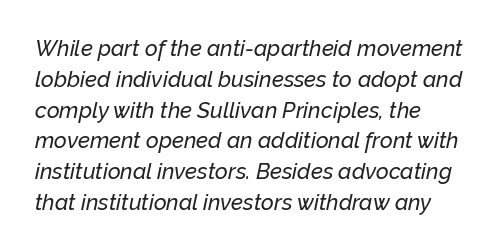
Q: Is the text italic (slanted)? A: Yes, it leans right by about 12 degrees.
Q: Is the text underlined? A: No.
Q: How is the paragraph aligned? A: Left-aligned.
Q: Is the spacing between letters normal or unusually wide? A: Normal.
Q: Is the spacing between lines tight, normal or loose? A: Normal.
